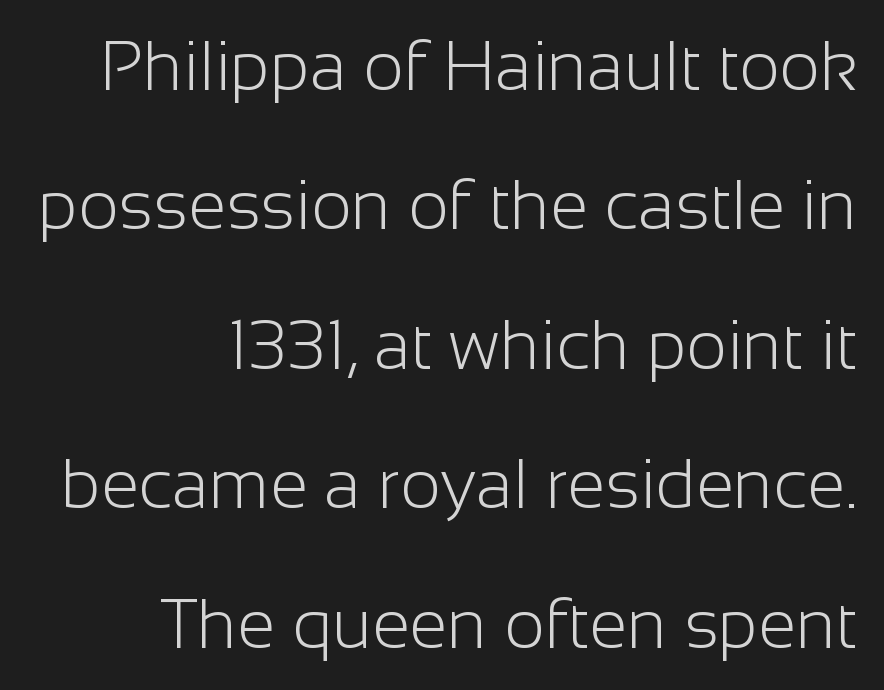
Q: Is the text bold? A: No.
Q: Is the text italic (slanted)? A: No, it is upright.
Q: Is the typeface a serif or a sans-serif typeface? A: Sans-serif.
Q: Is the text underlined? A: No.
Q: How is the paragraph aligned? A: Right-aligned.
Q: Is the spacing between letters normal or unusually wide? A: Normal.
Q: Is the spacing between lines tight, normal or loose? A: Loose.
Q: Width (condensed, normal, or wide)? A: Normal.
Q: Stroke contrast? A: Low.
Q: x-height? A: Medium.
Q: Monospaced? A: No.
